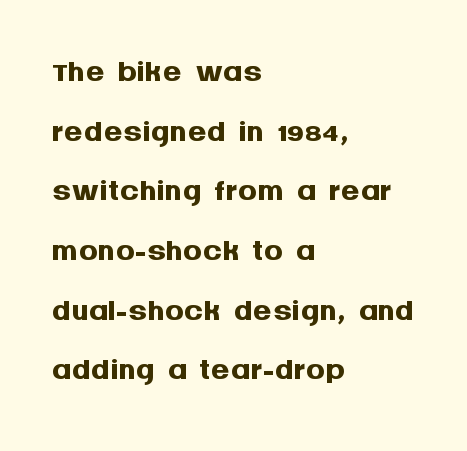
{"serif": "no", "italic": "no", "bold": "yes", "weight": "semibold", "width": "normal", "stroke_contrast": "medium", "x_height": "large", "monospaced": "no", "underline": "no", "align": "left", "line_spacing": "normal", "line_spacing_ratio": 1.27, "letter_spacing": "normal", "letter_spacing_em": 0.0, "glyph_px": 47}
